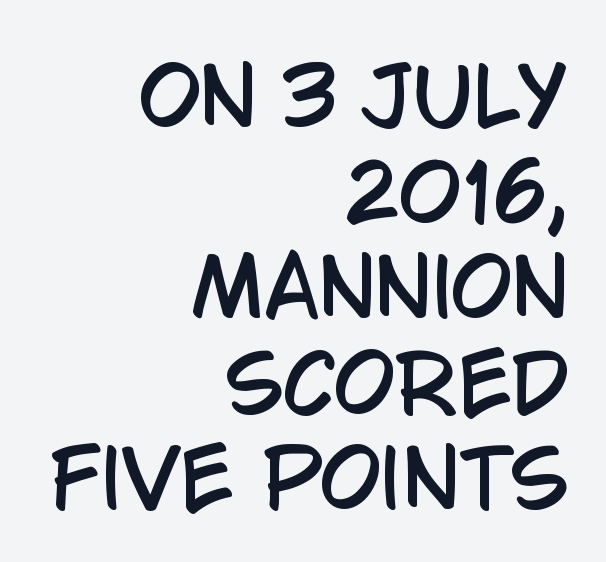
The face used here is proportionally spaced, like ordinary book or web type. Is the letter spacing exaggerated? No — it looks like the ordinary default. The glyphs are unaccompanied by any horizontal stroke below them. Grotesque or geometric, the face here clearly has no serifs. Posture: vertical. The paragraph has a hard right edge and a soft left edge.
